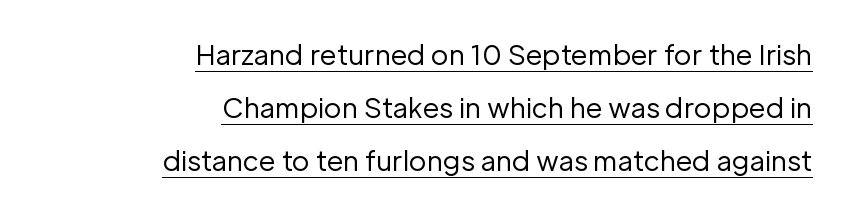
Ascenders rise straight up at ninety degrees. All the whitespace from short lines collects on the left. In designer terms, the underline attribute is active on this setting. On a weight scale, this lands at 450 or below.
